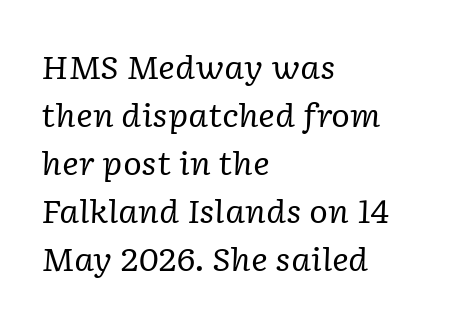
{"serif": "yes", "italic": "yes", "lean": "right", "slant_degrees": 2, "bold": "no", "weight": "regular", "width": "normal", "stroke_contrast": "low", "x_height": "medium", "monospaced": "no", "underline": "no", "align": "left", "line_spacing": "normal", "line_spacing_ratio": 1.5, "letter_spacing": "normal", "letter_spacing_em": 0.0, "glyph_px": 32}
